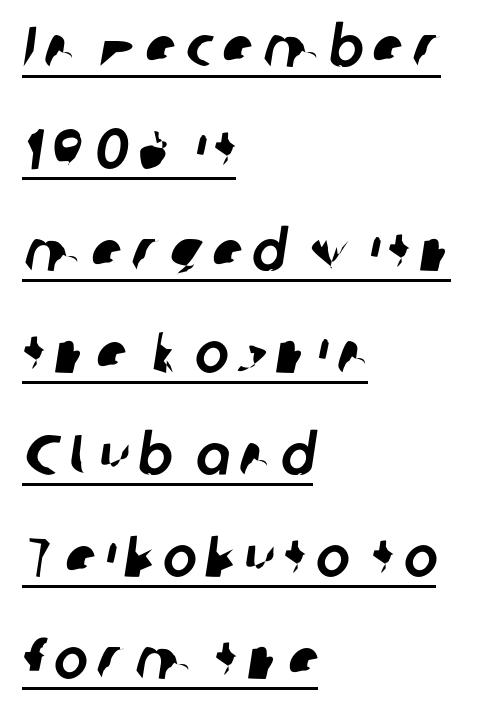
{"serif": "no", "width": "normal", "stroke_contrast": "low", "x_height": "medium", "monospaced": "no", "underline": "yes", "align": "left", "line_spacing_ratio": 1.79, "glyph_px": 57}
